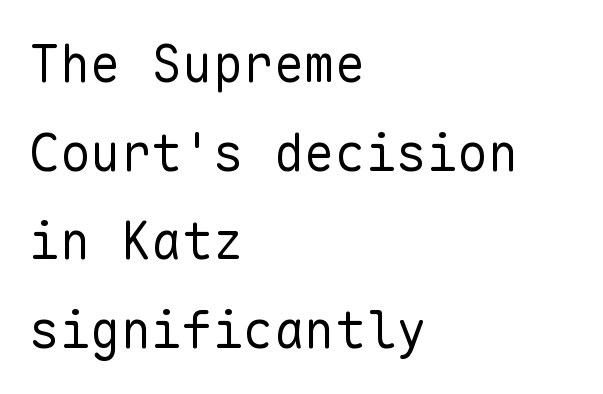
Q: Is the text bold? A: No.
Q: Is the text italic (slanted)? A: No, it is upright.
Q: Is the typeface a serif or a sans-serif typeface? A: Sans-serif.
Q: Is the text underlined? A: No.
Q: How is the paragraph aligned? A: Left-aligned.
Q: Is the spacing between letters normal or unusually wide? A: Normal.
Q: Width (condensed, normal, or wide)? A: Normal.
Q: Stroke contrast? A: Low.
Q: x-height? A: Medium.
Q: Monospaced? A: Yes.
